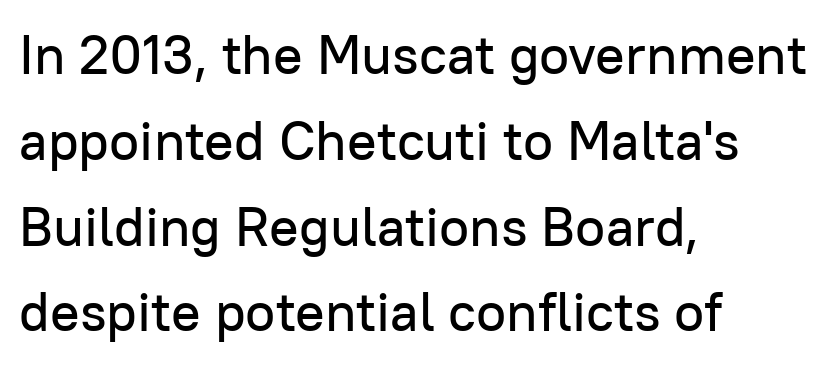
The image shows 55 px sans-serif type, upright; set left-aligned, normal line spacing (1.56x), normal letter spacing, not underlined; low stroke contrast and a medium x-height.
